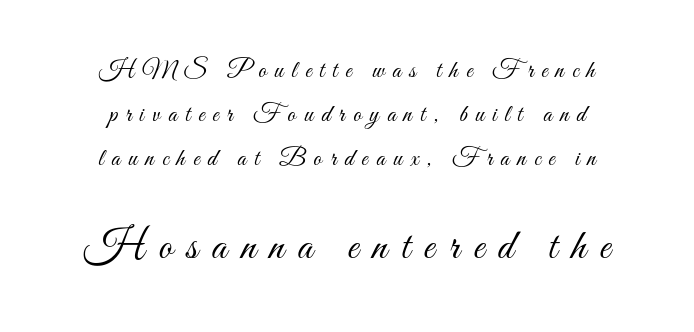
The image shows 43 px light, condensed type; set centered, line spacing 1.76x, unusually wide letter spacing (+0.32 em), not underlined; the second (bottom) block is 1.72x larger; medium stroke contrast and a small x-height.
